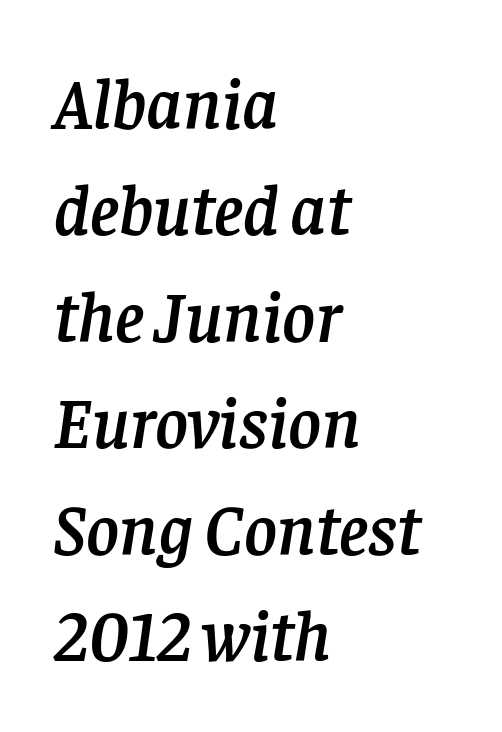
Q: Is the text italic (slanted)? A: Yes, it leans right by about 8 degrees.
Q: Is the typeface a serif or a sans-serif typeface? A: Serif.
Q: Is the text underlined? A: No.
Q: How is the paragraph aligned? A: Left-aligned.
Q: Is the spacing between letters normal or unusually wide? A: Normal.
Q: Is the spacing between lines tight, normal or loose? A: Normal.
Q: Width (condensed, normal, or wide)? A: Normal.
Q: Stroke contrast? A: Low.
Q: x-height? A: Large.
Q: Monospaced? A: No.
